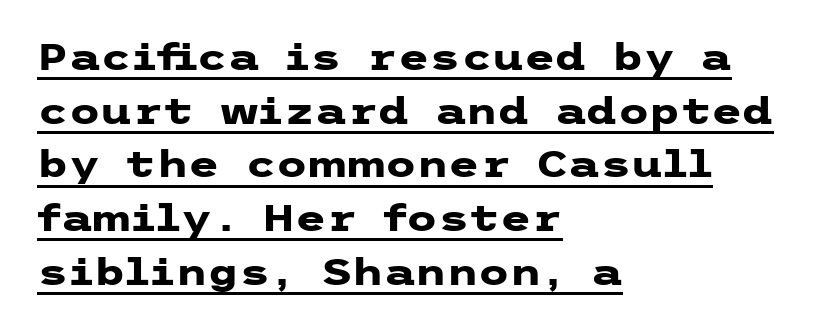
Q: Is the text bold? A: Yes.
Q: Is the text italic (slanted)? A: No, it is upright.
Q: Is the typeface a serif or a sans-serif typeface? A: Sans-serif.
Q: Is the text underlined? A: Yes.
Q: How is the paragraph aligned? A: Left-aligned.
Q: Is the spacing between letters normal or unusually wide? A: Normal.
Q: Is the spacing between lines tight, normal or loose? A: Normal.
Q: Width (condensed, normal, or wide)? A: Wide.
Q: Stroke contrast? A: Low.
Q: x-height? A: Medium.
